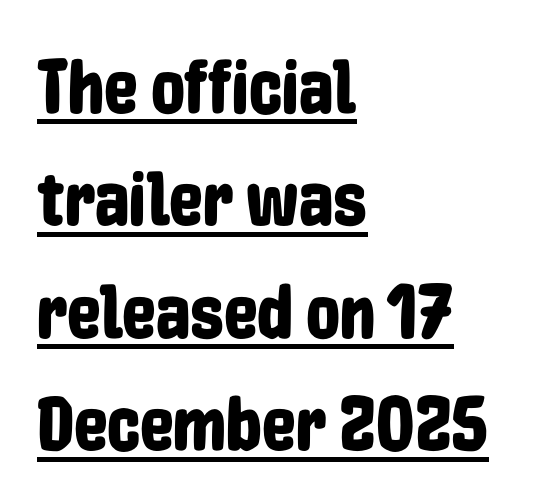
The image shows 76 px condensed sans-serif type, upright; set left-aligned, normal line spacing (1.48x), normal letter spacing, underlined; low stroke contrast and a medium x-height.
